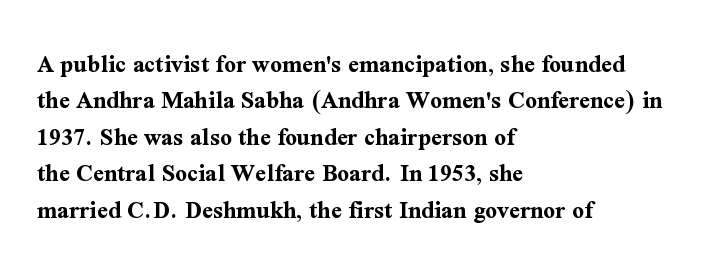
Characters remain perfectly vertical along every line. The passage is arranged the way most books set body copy — flush left. These lines sit exactly where default settings would place them. Nobody touched the tracking dial on this one. Descender tails drop into unmarked territory. Is the type bold? Yes — the strokes are clearly thick and heavy.
